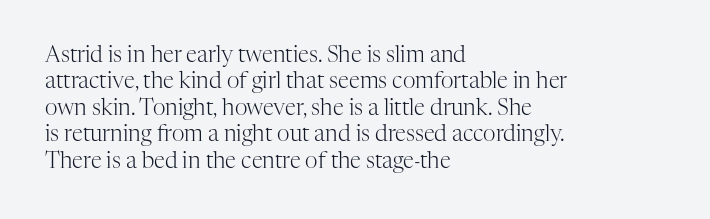
Q: Is the text bold? A: No.
Q: Is the text italic (slanted)? A: No, it is upright.
Q: Is the text underlined? A: No.
Q: How is the paragraph aligned? A: Left-aligned.
Q: Is the spacing between letters normal or unusually wide? A: Normal.
